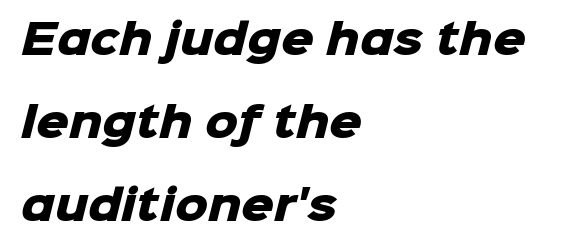
The image shows 41 px heavy sans-serif type; set left-aligned, loose line spacing (2.03x), normal letter spacing, not underlined; low stroke contrast and a medium x-height.
